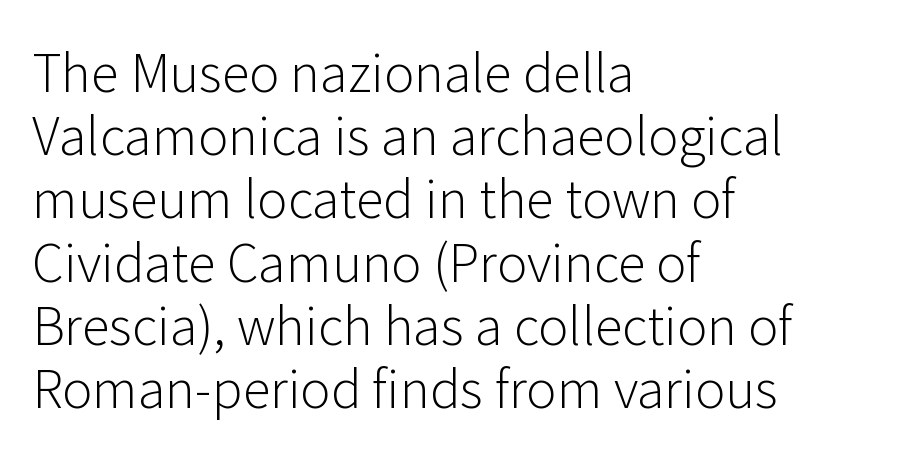
Is this a fixed-width face? No — the glyphs have proportional, varying widths. Serif or sans? Sans — the stroke terminals are bare. Every row of glyphs begins at an identical x-position on the left. The characters are drawn with everyday or finer stroke widths.
